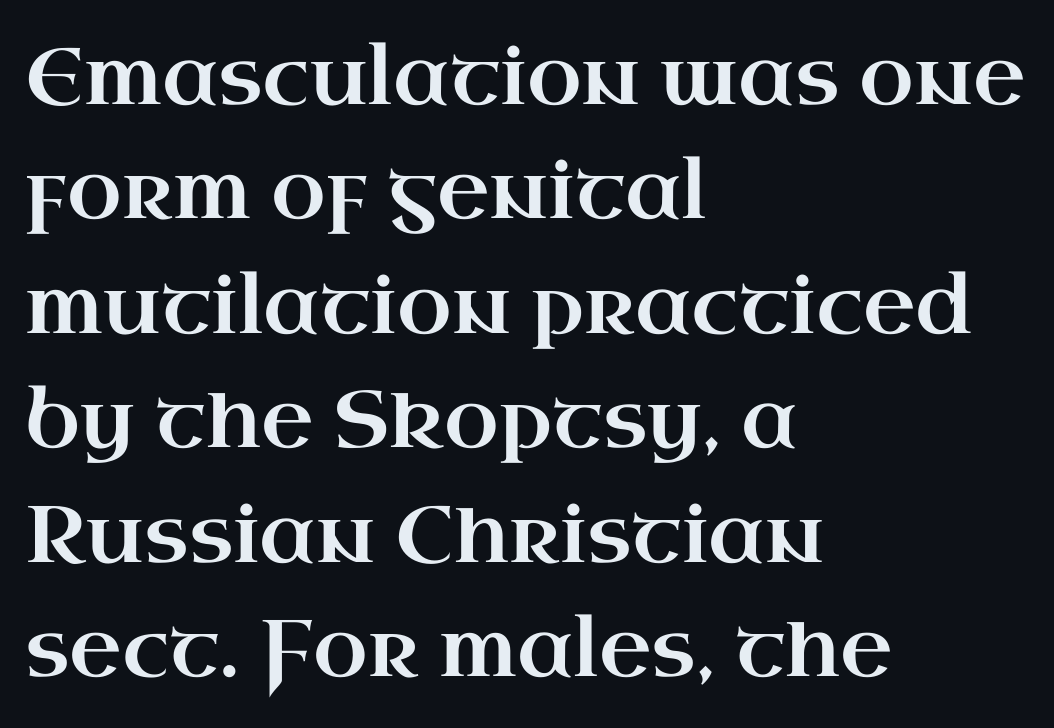
Q: Is the text italic (slanted)? A: No, it is upright.
Q: Is the typeface a serif or a sans-serif typeface? A: Serif.
Q: Is the text underlined? A: No.
Q: How is the paragraph aligned? A: Left-aligned.
Q: Is the spacing between letters normal or unusually wide? A: Normal.
Q: Is the spacing between lines tight, normal or loose? A: Normal.
Q: Width (condensed, normal, or wide)? A: Wide.
Q: Stroke contrast? A: High.
Q: x-height? A: Small.
Q: Monospaced? A: No.
